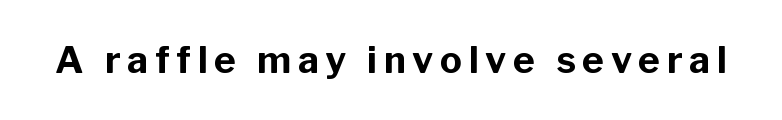
{"serif": "no", "italic": "no", "bold": "yes", "weight": "bold", "width": "normal", "stroke_contrast": "low", "x_height": "medium", "monospaced": "no", "underline": "no", "glyph_px": 37}
